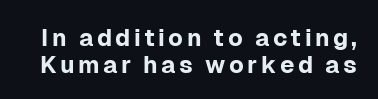
Q: Is the text italic (slanted)? A: No, it is upright.
Q: Is the text underlined? A: No.
Q: Is the spacing between lines tight, normal or loose? A: Tight.
